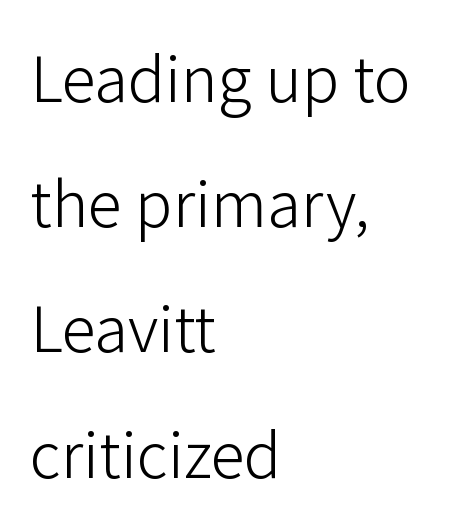
The image shows 62 px light sans-serif type, upright; set left-aligned, loose line spacing (2.02x), normal letter spacing, not underlined; low stroke contrast and a medium x-height.
